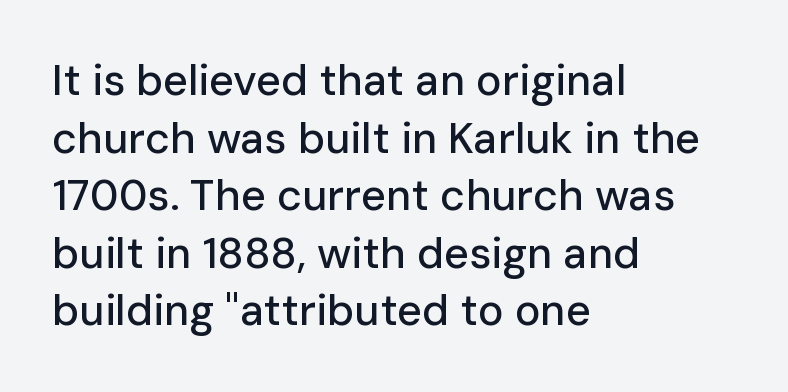
The image shows 43 px sans-serif type, upright; set left-aligned, normal line spacing (1.34x), normal letter spacing, not underlined; low stroke contrast and a medium x-height.
